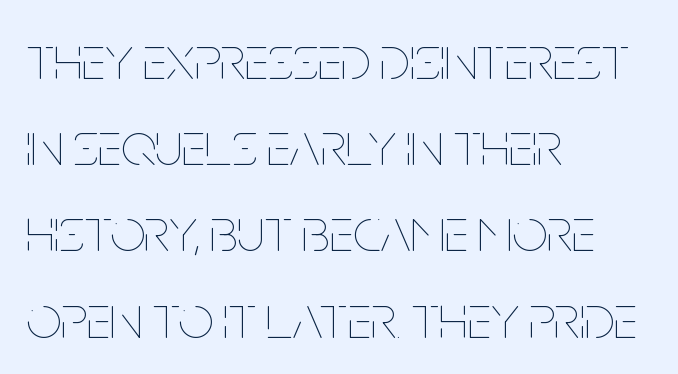
Nothing unusual about the tracking: characters are spaced as the font intends. Stroke thickness stays within the range of a standard reading face or lighter. Casual observation: everything's shoved over to the left. Character widths vary here, with narrow letters taking less room than wide ones.
